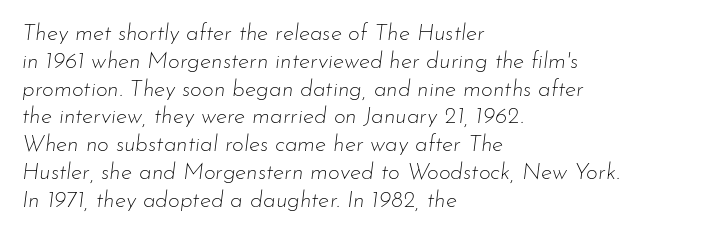
The image shows 23 px text type, italic (leaning right); set left-aligned, line spacing 1.21x, normal letter spacing, not underlined.
